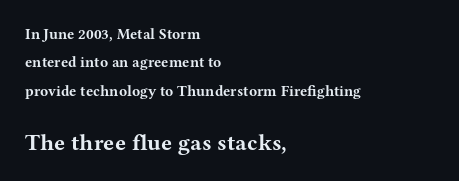
The image shows 23 px bold type, upright; set left-aligned, loose line spacing (1.9x), normal letter spacing, not underlined; the second (bottom) block is 1.53x larger.
